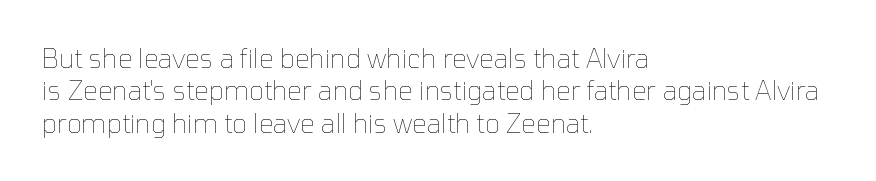
The image shows 26 px text type, upright; set left-aligned, normal line spacing (1.25x), normal letter spacing, not underlined.
